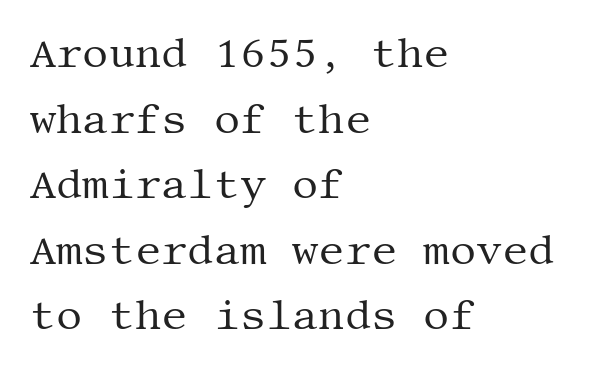
The tracking reads as untouched default to a designer's eye. Layout note: lines flush left. Does the type have serifs? Yes, each stem ends in a small foot. The area under the type is left untouched. The cut favours lightness, reaching ordinary text weight at its darkest.
